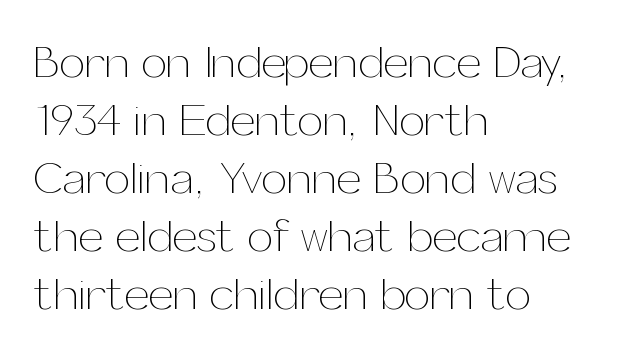
Q: Is the text bold? A: No.
Q: Is the text italic (slanted)? A: No, it is upright.
Q: Is the text underlined? A: No.
Q: How is the paragraph aligned? A: Left-aligned.
Q: Is the spacing between letters normal or unusually wide? A: Normal.
Q: Is the spacing between lines tight, normal or loose? A: Normal.
Q: Width (condensed, normal, or wide)? A: Normal.
Q: Stroke contrast? A: Medium.
Q: x-height? A: Medium.
Q: Monospaced? A: No.
